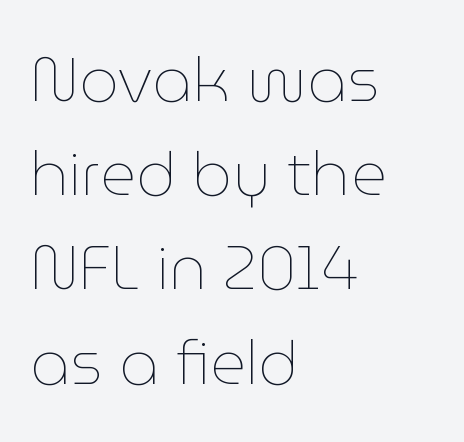
Q: Is the text bold? A: No.
Q: Is the text italic (slanted)? A: No, it is upright.
Q: Is the text underlined? A: No.
Q: How is the paragraph aligned? A: Left-aligned.
Q: Is the spacing between letters normal or unusually wide? A: Normal.
Q: Is the spacing between lines tight, normal or loose? A: Normal.
Q: Width (condensed, normal, or wide)? A: Normal.
Q: Stroke contrast? A: Low.
Q: x-height? A: Medium.
Q: Monospaced? A: No.
